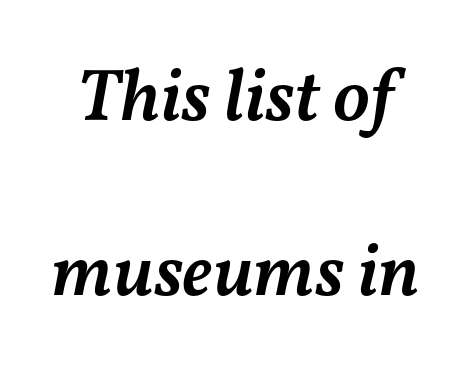
The image shows 74 px semibold type, italic (leaning right); set loose line spacing (2.37x), normal letter spacing, not underlined; medium stroke contrast and a medium x-height.
